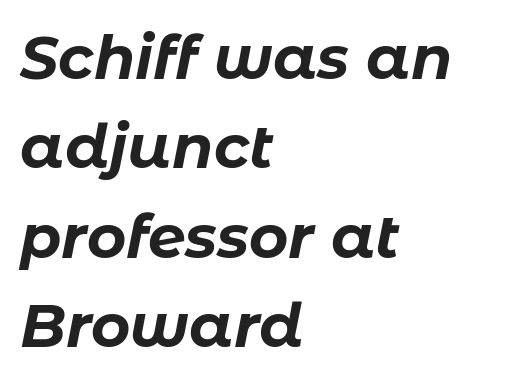
Q: Is the text bold? A: Yes.
Q: Is the text italic (slanted)? A: Yes, it leans right by about 11 degrees.
Q: Is the text underlined? A: No.
Q: How is the paragraph aligned? A: Left-aligned.
Q: Is the spacing between letters normal or unusually wide? A: Normal.
Q: Is the spacing between lines tight, normal or loose? A: Normal.
Q: Width (condensed, normal, or wide)? A: Normal.
Q: Stroke contrast? A: Low.
Q: x-height? A: Medium.
Q: Monospaced? A: No.
